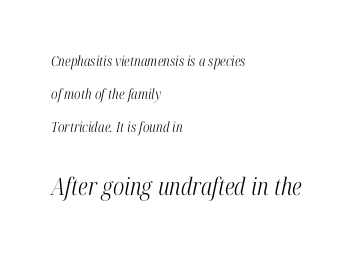
Q: Is the text bold? A: No.
Q: Is the text italic (slanted)? A: Yes, it leans right by about 12 degrees.
Q: Is the text underlined? A: No.
Q: How is the paragraph aligned? A: Left-aligned.
Q: Is the spacing between letters normal or unusually wide? A: Normal.
Q: Is the spacing between lines tight, normal or loose? A: Loose.
Q: Which block of text is set in a larger size, the first (top) or the second (bottom)? A: The second (bottom) one.
